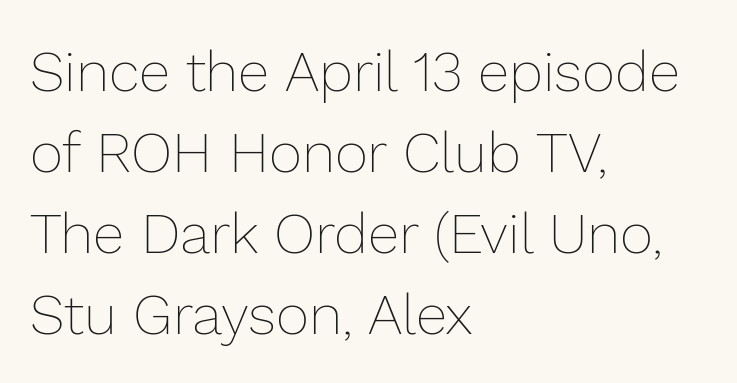
The image shows 57 px thin type, upright; set left-aligned, normal line spacing (1.42x), normal letter spacing, not underlined; low stroke contrast and a medium x-height.
